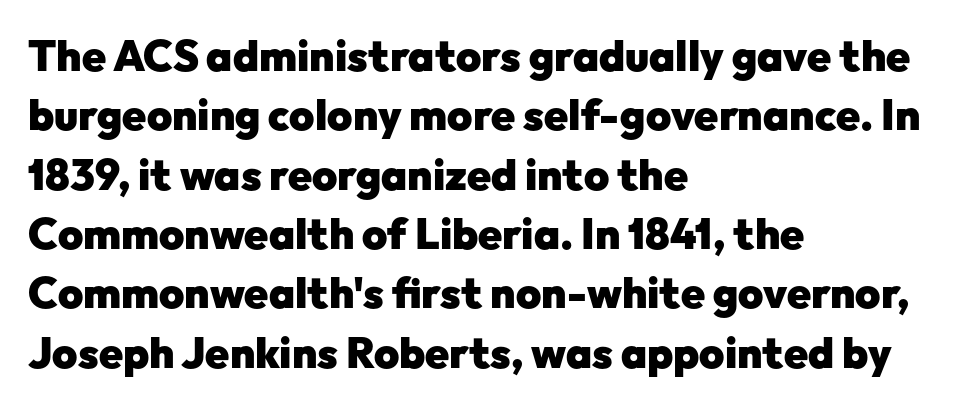
{"serif": "no", "italic": "no", "bold": "yes", "weight": "heavy", "width": "normal", "stroke_contrast": "low", "x_height": "medium", "monospaced": "no", "underline": "no", "align": "left", "line_spacing": "normal", "line_spacing_ratio": 1.38, "letter_spacing": "normal", "letter_spacing_em": 0.0, "glyph_px": 43}
